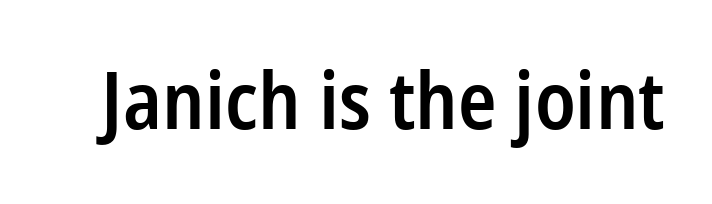
The image shows 80 px semibold, condensed sans-serif type, upright; set normal letter spacing, not underlined; low stroke contrast and a medium x-height.
